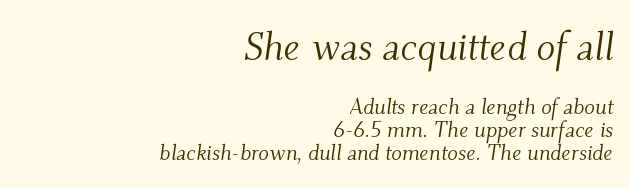
The typesetter chose a ragged-left arrangement here. Vertical stems look standard width or narrower in stroke. The whole block is typeset with a tilt. Quick note: interline space is minimal.
